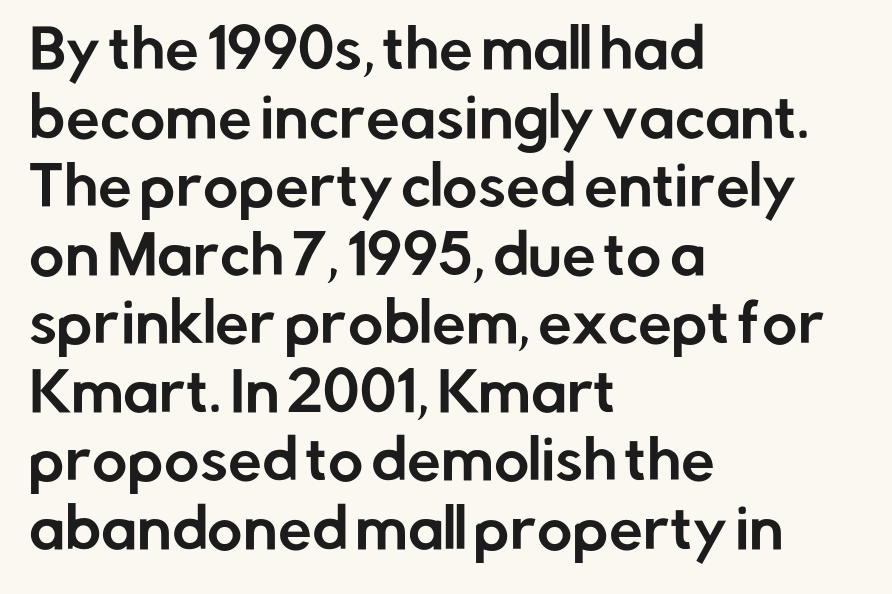
The letters carry no serifs — their stems end cleanly without finishing strokes. This sample uses plain, unmodified letter spacing. A roman cut, with each character standing at attention. Compared with a centered layout, this one pins lines to the left instead. Think of a printed novel: that variable character pitch is what you see here. The specimen omits any rule beneath the text block's lines.
